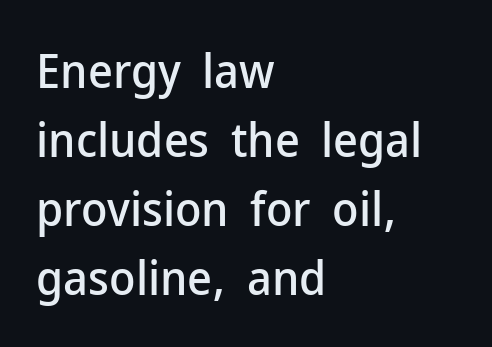
In CSS terms this would be text-align: left. Quick note: not italic, upright. In terms of letterform style, serifs are entirely absent. The foot of each line stays bare and open. Quick note: interline space is typical.
